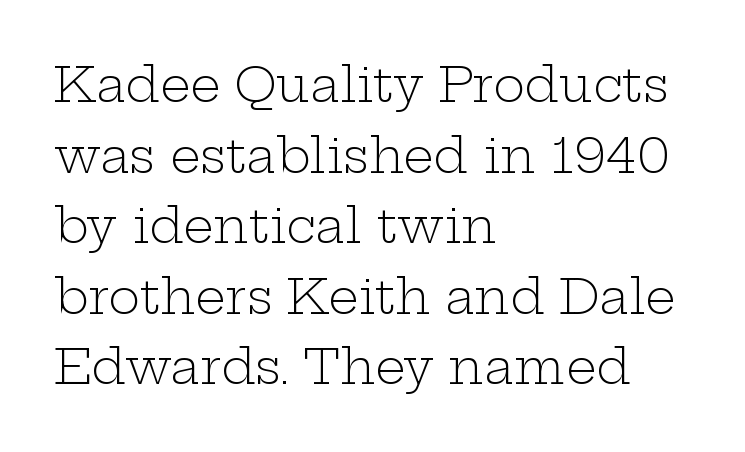
Nobody touched the tracking dial on this one. Yep, those are serifs on the letters. Reading down the column, the eye jumps a familiar distance to each next line. Unbolded letterforms with no extra heft. Proportional: the letters do not fall into vertical columns. Casual observation: everything's shoved over to the left.
